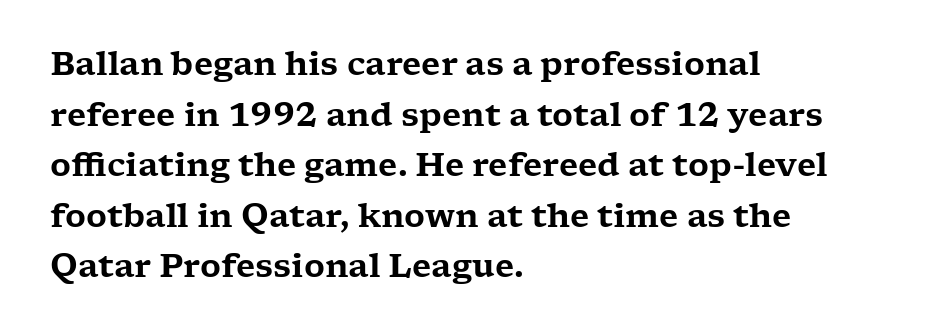
The image shows 32 px wide serif type, upright; set left-aligned, normal line spacing (1.58x), normal letter spacing, not underlined; low stroke contrast and a medium x-height.
